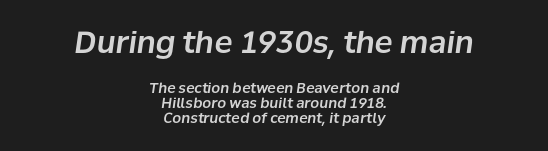
The line-height multiplier appears low, near solid setting. Think of a printed novel: that variable character pitch is what you see here. Horizontally, the lines are justified to the midpoint only. These lines were composed using italics.
